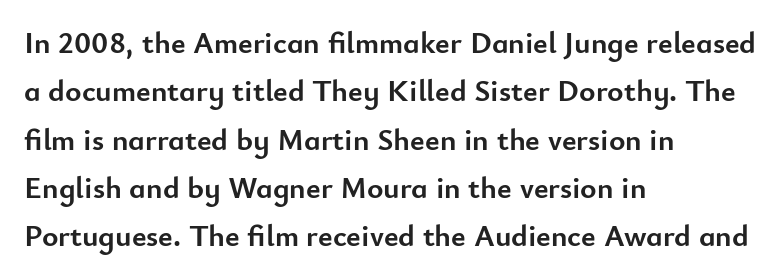
{"serif": "no", "italic": "no", "bold": "yes", "weight": "semibold", "width": "normal", "stroke_contrast": "low", "x_height": "small", "monospaced": "no", "underline": "no", "align": "left", "line_spacing": "normal", "line_spacing_ratio": 1.56, "letter_spacing": "normal", "letter_spacing_em": 0.0, "glyph_px": 31}
